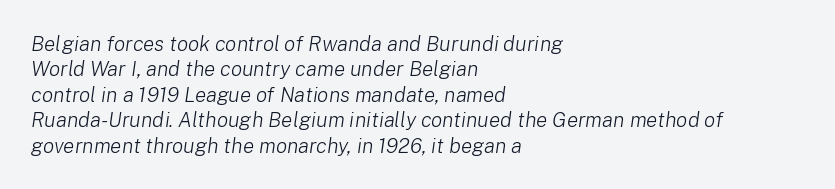
The image shows 21 px text type, italic (leaning right); set left-aligned, line spacing 1.21x, normal letter spacing, not underlined.
